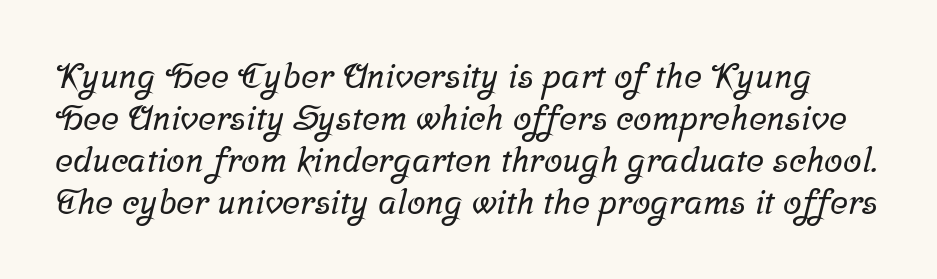
Note the varied advance widths — an 'i' is clearly narrower than an 'm'. Type without underlining. Letter spacing: default.
